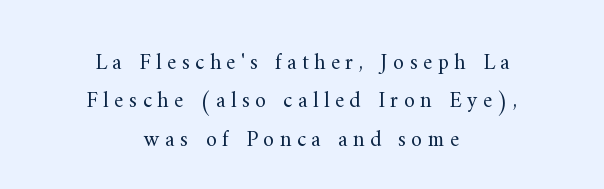
The type sits square on the baseline with zero lean. Horizontally, the lines are justified to the midpoint only. The horizontal fit of the characters is loose and conspicuously gappy. Unmarked baselines from the first word to the last.
